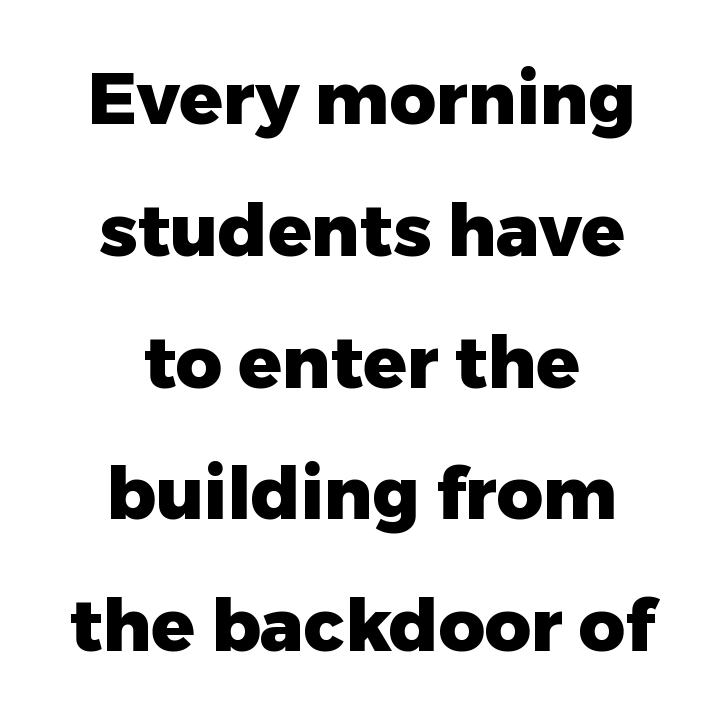
{"serif": "no", "italic": "no", "bold": "yes", "weight": "heavy", "width": "normal", "stroke_contrast": "low", "x_height": "medium", "monospaced": "no", "underline": "no", "align": "center", "line_spacing_ratio": 1.83, "letter_spacing": "normal", "letter_spacing_em": 0.0, "glyph_px": 72}
